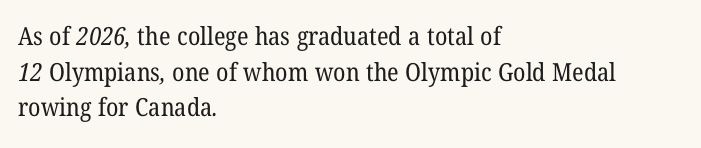
Q: Is the text bold? A: No.
Q: Is the text underlined? A: No.
Q: How is the paragraph aligned? A: Left-aligned.
Q: Is the spacing between letters normal or unusually wide? A: Normal.
Q: Is the spacing between lines tight, normal or loose? A: Normal.
